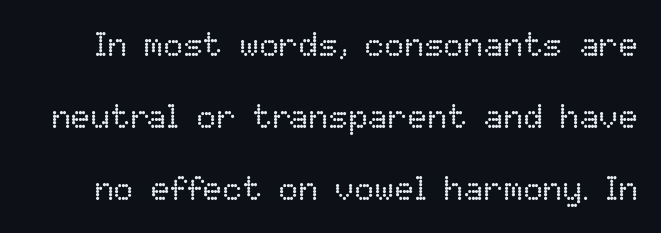
{"italic": "no", "bold": "no", "weight": "regular", "width": "normal", "stroke_contrast": "low", "x_height": "medium", "monospaced": "no", "underline": "no", "line_spacing": "loose", "line_spacing_ratio": 2.18, "letter_spacing": "normal", "letter_spacing_em": 0.0, "glyph_px": 33}
